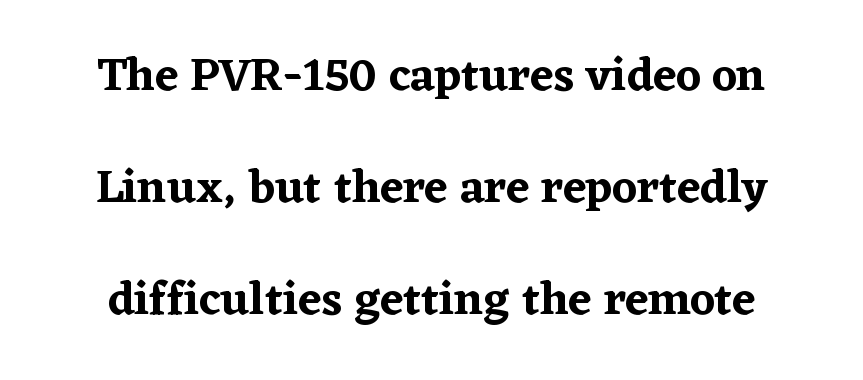
Baseline-to-baseline distance is far greater than the letter height. How are the letters spaced? Ordinarily, with no added tracking. This is the regular roman posture of the typeface. The passage shown is typed in a proportional face where columns would drift.
